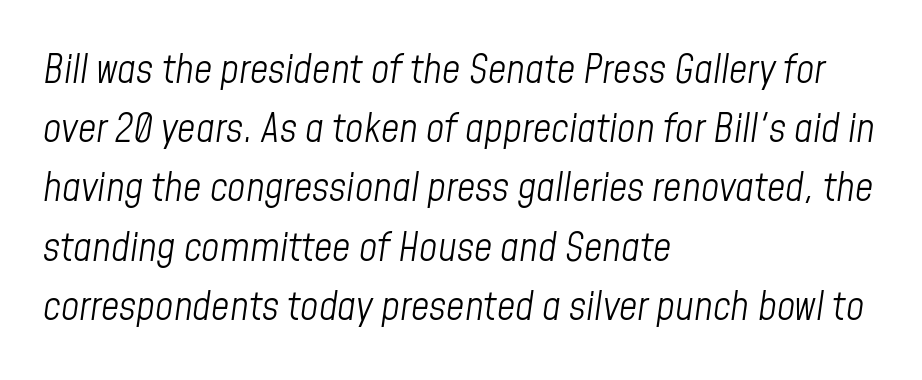
The image shows 40 px light, condensed type, italic (leaning right); set left-aligned, normal line spacing (1.48x), normal letter spacing, not underlined; low stroke contrast and a medium x-height.
